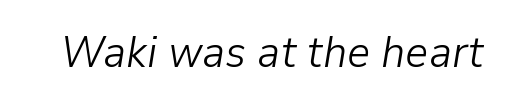
Q: Is the text bold? A: No.
Q: Is the text italic (slanted)? A: Yes, it leans right by about 9 degrees.
Q: Is the text underlined? A: No.
Q: Is the spacing between letters normal or unusually wide? A: Normal.
Q: Width (condensed, normal, or wide)? A: Normal.
Q: Stroke contrast? A: Low.
Q: x-height? A: Medium.
Q: Monospaced? A: No.
